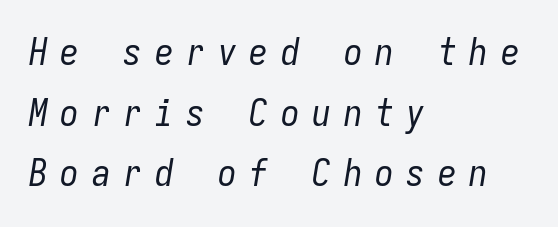
Glance below the letters and you will spot only blank space. Think of a typewriter: that constant character pitch is what you see here. Summary of vertical rhythm: regular, with standard interline spacing. Horizontally, the lines are justified to the leading edge only. Stems here are at most as thick as an everyday book face.
